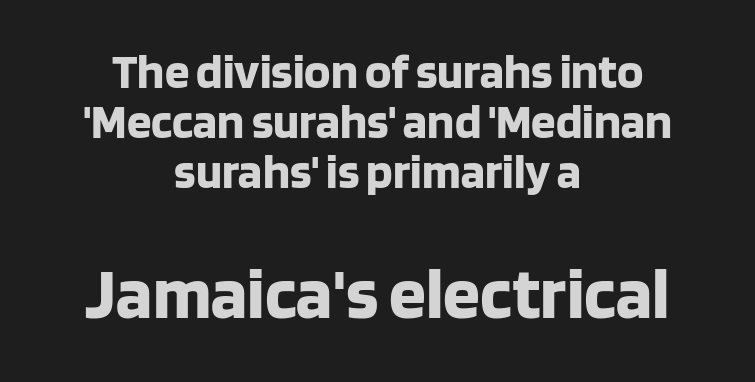
{"serif": "no", "italic": "no", "bold": "yes", "weight": "bold", "width": "normal", "stroke_contrast": "low", "x_height": "large", "monospaced": "no", "underline": "no", "align": "center", "line_spacing": "tight", "line_spacing_ratio": 1.02, "letter_spacing": "normal", "letter_spacing_em": 0.0, "larger_block": "second", "size_ratio": 1.51, "glyph_px": 74}
